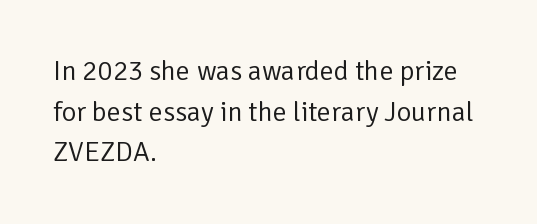
Q: Is the text bold? A: No.
Q: Is the text italic (slanted)? A: No, it is upright.
Q: Is the typeface a serif or a sans-serif typeface? A: Sans-serif.
Q: Is the text underlined? A: No.
Q: How is the paragraph aligned? A: Left-aligned.
Q: Is the spacing between letters normal or unusually wide? A: Normal.
Q: Is the spacing between lines tight, normal or loose? A: Normal.
Q: Width (condensed, normal, or wide)? A: Normal.
Q: Stroke contrast? A: Low.
Q: x-height? A: Medium.
Q: Monospaced? A: No.
